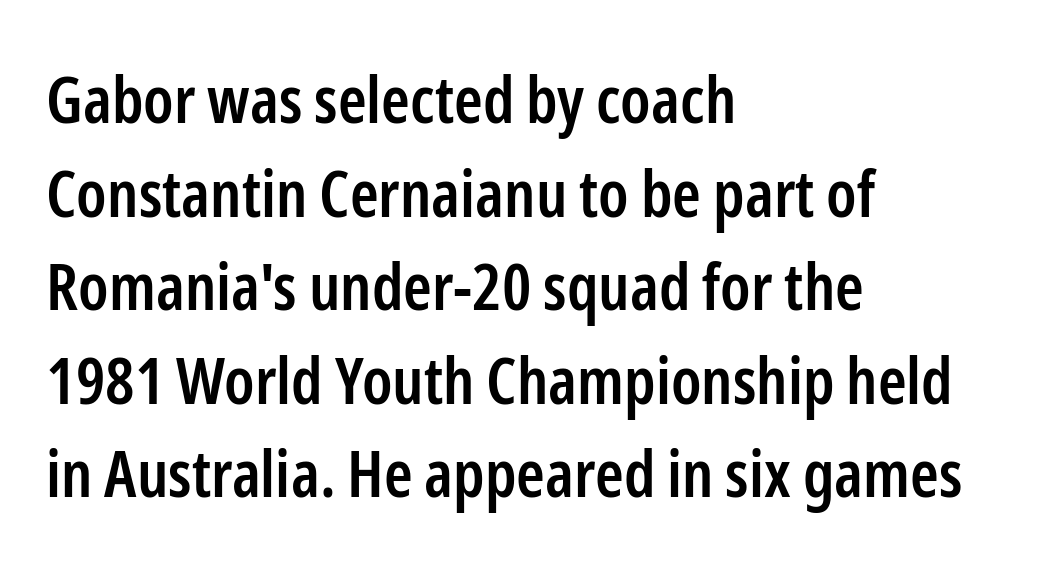
Q: Is the text bold? A: Semi-bold.
Q: Is the text italic (slanted)? A: No, it is upright.
Q: Is the typeface a serif or a sans-serif typeface? A: Sans-serif.
Q: Is the text underlined? A: No.
Q: How is the paragraph aligned? A: Left-aligned.
Q: Is the spacing between letters normal or unusually wide? A: Normal.
Q: Is the spacing between lines tight, normal or loose? A: Normal.
Q: Width (condensed, normal, or wide)? A: Condensed.
Q: Stroke contrast? A: Low.
Q: x-height? A: Medium.
Q: Monospaced? A: No.
